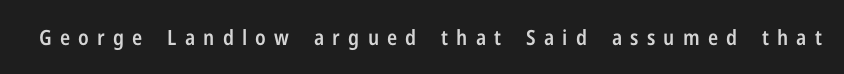
On the weight axis this lands at semibold, roughly 600. Unlike italic type, these characters show no tilt at all. Words float on clear page, feet unadorned. Here the glyphs are tracked loosely, breaking word shapes into spaced letters.
